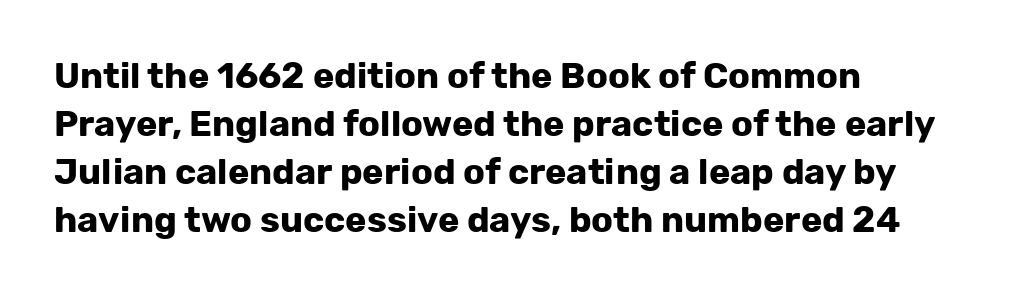
Q: Is the text bold? A: Yes.
Q: Is the text italic (slanted)? A: No, it is upright.
Q: Is the typeface a serif or a sans-serif typeface? A: Sans-serif.
Q: Is the text underlined? A: No.
Q: How is the paragraph aligned? A: Left-aligned.
Q: Is the spacing between letters normal or unusually wide? A: Normal.
Q: Is the spacing between lines tight, normal or loose? A: Normal.
Q: Width (condensed, normal, or wide)? A: Normal.
Q: Stroke contrast? A: Low.
Q: x-height? A: Medium.
Q: Monospaced? A: No.
